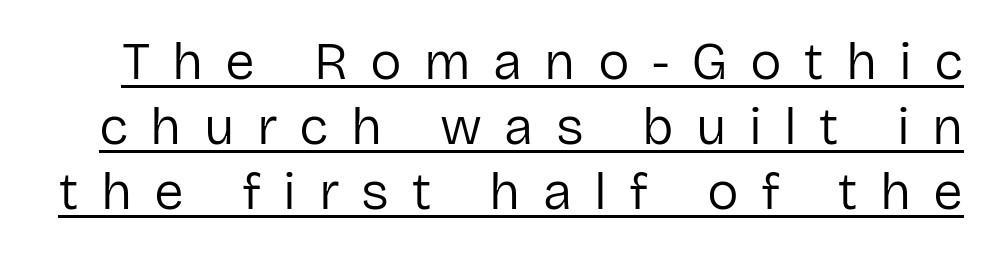
The image shows 53 px regular-weight sans-serif type, upright; set line spacing 1.23x, unusually wide letter spacing (+0.42 em), underlined; low stroke contrast and a medium x-height.
